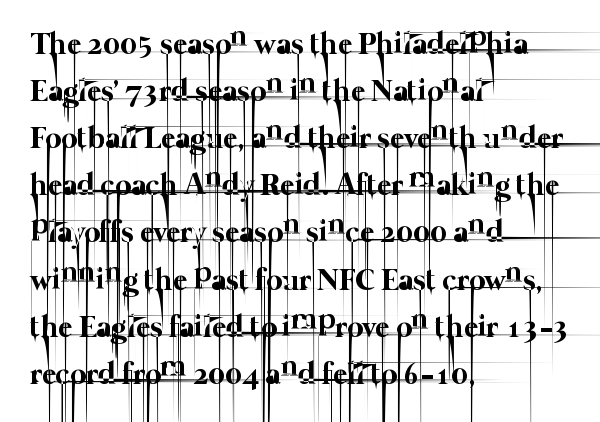
{"bold": "no", "weight": "thin", "width": "normal", "stroke_contrast": "low", "x_height": "medium", "monospaced": "no", "underline": "no", "align": "left", "line_spacing": "normal", "line_spacing_ratio": 1.52, "letter_spacing": "normal", "letter_spacing_em": 0.0, "glyph_px": 31}
